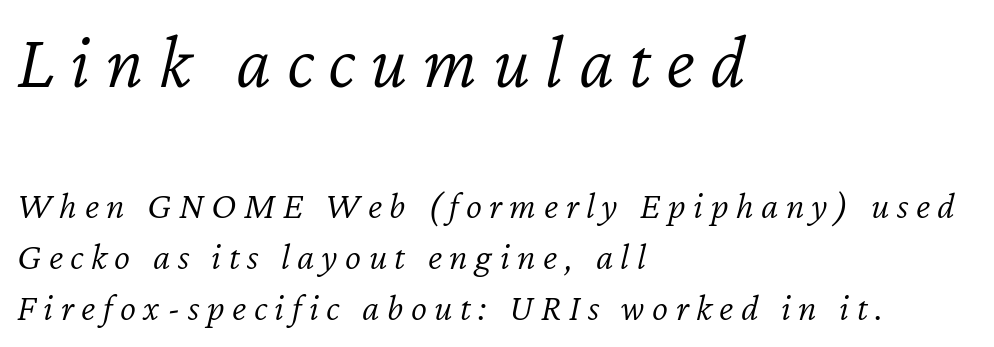
{"italic": "yes", "lean": "right", "slant_degrees": 12, "bold": "no", "weight": "light", "width": "normal", "stroke_contrast": "low", "x_height": "medium", "monospaced": "no", "underline": "no", "align": "left", "line_spacing": "normal", "line_spacing_ratio": 1.35, "letter_spacing": "wide", "letter_spacing_em": 0.2, "larger_block": "first", "size_ratio": 2.03, "glyph_px": 77}
